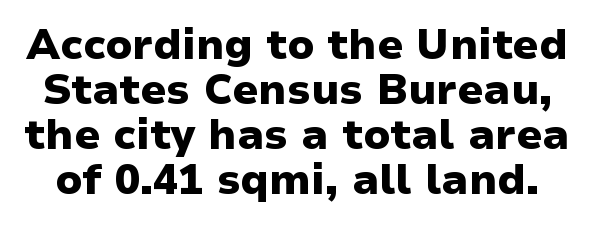
When letters stand straight like this, we call the style roman or upright. Lines of text with bare space underneath. This block would grow much taller if given ordinary leading; it's compressed now. The rendering uses a bold face; every stroke is thick and dark. Tracking value appears to be zero — textbook default spacing.
